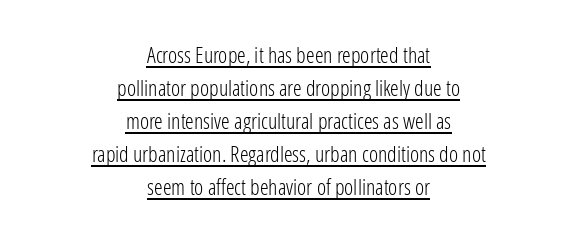
The image shows 22 px text type, upright; set centered, normal line spacing (1.5x), normal letter spacing, underlined.
